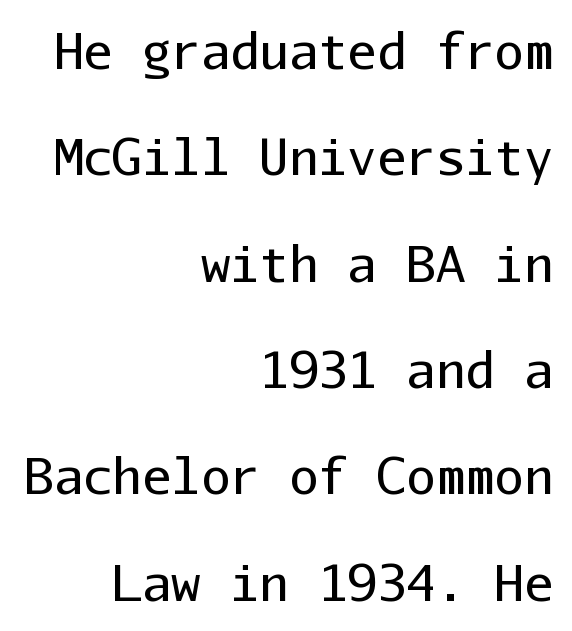
Here the designer chose a console-style face with uniform glyph widths. Unmarked baselines from the first word to the last. Quick note: interline space is abundant. Regarding serifs, this sample does without them. Caption: multi-line text, flush right, ragged left.
